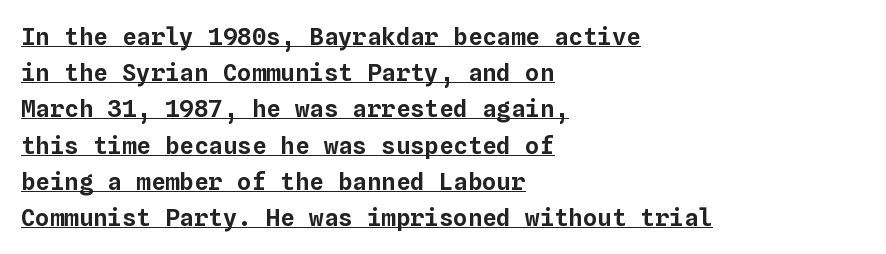
The image shows 24 px text type, upright; set left-aligned, normal line spacing (1.51x), normal letter spacing, underlined.
